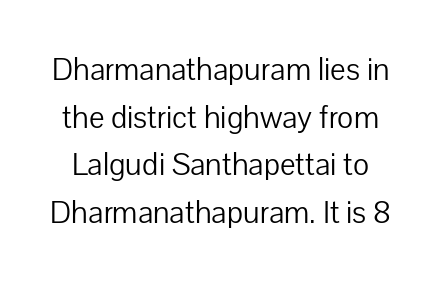
Q: Is the text bold? A: No.
Q: Is the text italic (slanted)? A: No, it is upright.
Q: Is the typeface a serif or a sans-serif typeface? A: Sans-serif.
Q: Is the text underlined? A: No.
Q: Is the spacing between letters normal or unusually wide? A: Normal.
Q: Is the spacing between lines tight, normal or loose? A: Normal.
Q: Width (condensed, normal, or wide)? A: Normal.
Q: Stroke contrast? A: Low.
Q: x-height? A: Medium.
Q: Monospaced? A: No.
